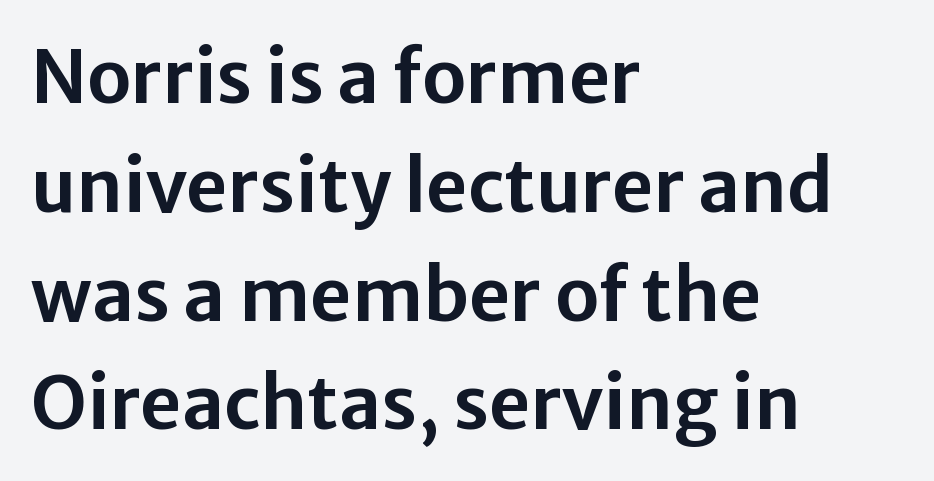
{"serif": "no", "italic": "no", "width": "normal", "stroke_contrast": "low", "x_height": "medium", "monospaced": "no", "underline": "no", "align": "left", "line_spacing": "normal", "line_spacing_ratio": 1.49, "letter_spacing": "normal", "letter_spacing_em": 0.0, "glyph_px": 73}
